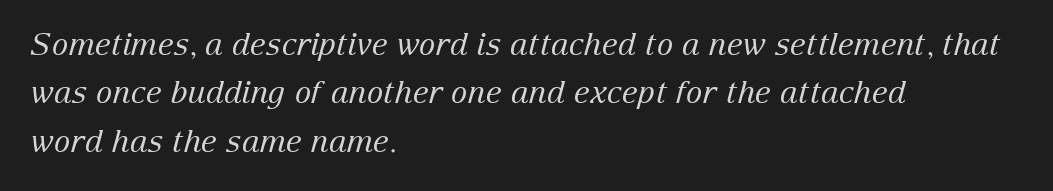
{"serif": "yes", "italic": "yes", "lean": "right", "slant_degrees": 15, "bold": "no", "weight": "regular", "width": "normal", "stroke_contrast": "low", "x_height": "medium", "monospaced": "no", "underline": "no", "align": "left", "line_spacing": "normal", "line_spacing_ratio": 1.56, "letter_spacing": "normal", "letter_spacing_em": 0.0, "glyph_px": 31}
